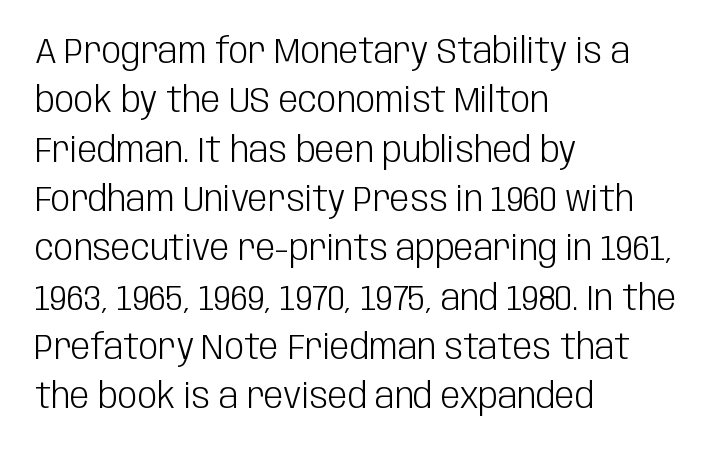
The image shows 35 px light, condensed sans-serif type, upright; set left-aligned, normal line spacing (1.41x), normal letter spacing, not underlined; low stroke contrast and a large x-height.
